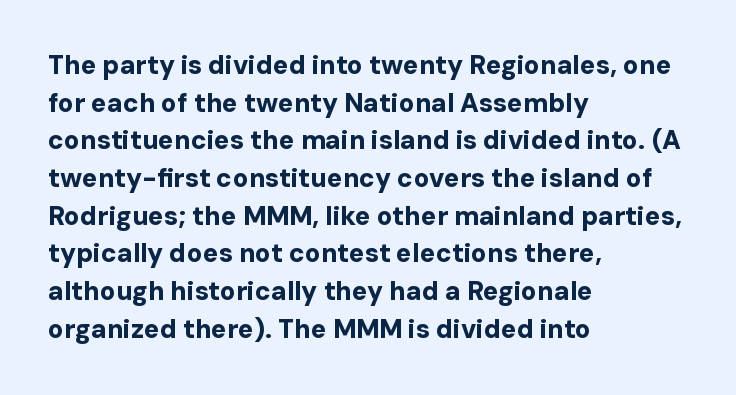
The image shows 26 px bold type, upright; set left-aligned, normal line spacing (1.45x), normal letter spacing, not underlined.
